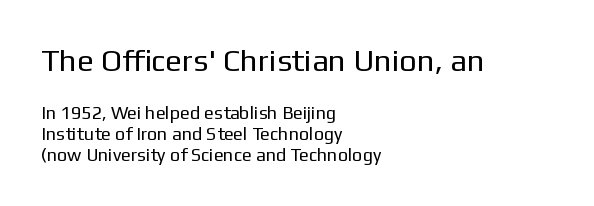
Q: Is the text bold? A: No.
Q: Is the text italic (slanted)? A: No, it is upright.
Q: Is the typeface a serif or a sans-serif typeface? A: Sans-serif.
Q: Is the text underlined? A: No.
Q: How is the paragraph aligned? A: Left-aligned.
Q: Is the spacing between letters normal or unusually wide? A: Normal.
Q: Which block of text is set in a larger size, the first (top) or the second (bottom)? A: The first (top) one.
Q: Width (condensed, normal, or wide)? A: Normal.
Q: Stroke contrast? A: Low.
Q: x-height? A: Medium.
Q: Monospaced? A: No.
